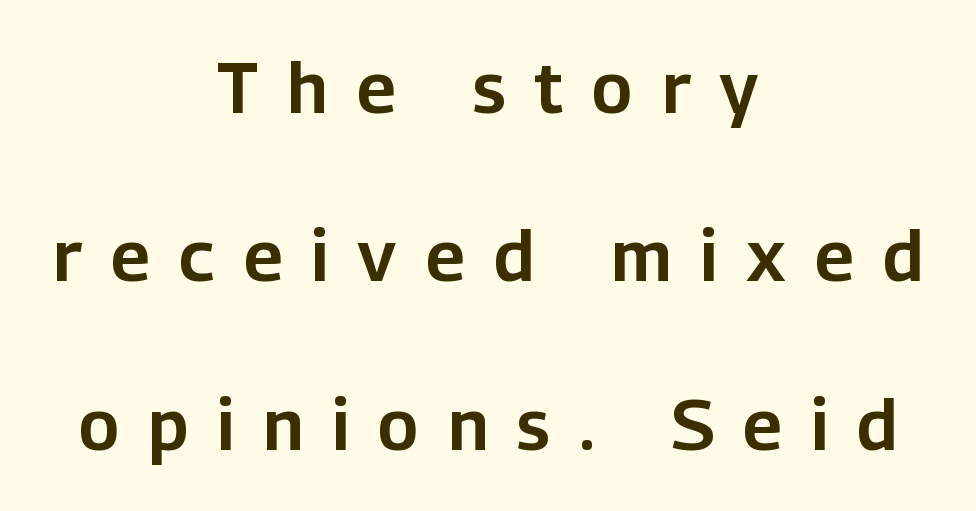
The image shows 71 px sans-serif type, upright; set centered, loose line spacing (2.37x), unusually wide letter spacing (+0.41 em), not underlined; low stroke contrast and a medium x-height.
